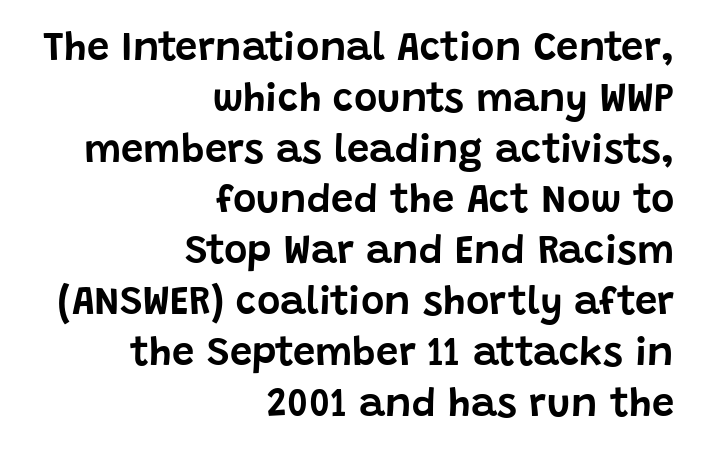
Q: Is the text italic (slanted)? A: No, it is upright.
Q: Is the typeface a serif or a sans-serif typeface? A: Sans-serif.
Q: Is the text underlined? A: No.
Q: How is the paragraph aligned? A: Right-aligned.
Q: Is the spacing between letters normal or unusually wide? A: Normal.
Q: Is the spacing between lines tight, normal or loose? A: Normal.
Q: Width (condensed, normal, or wide)? A: Normal.
Q: Stroke contrast? A: Low.
Q: x-height? A: Large.
Q: Monospaced? A: No.
